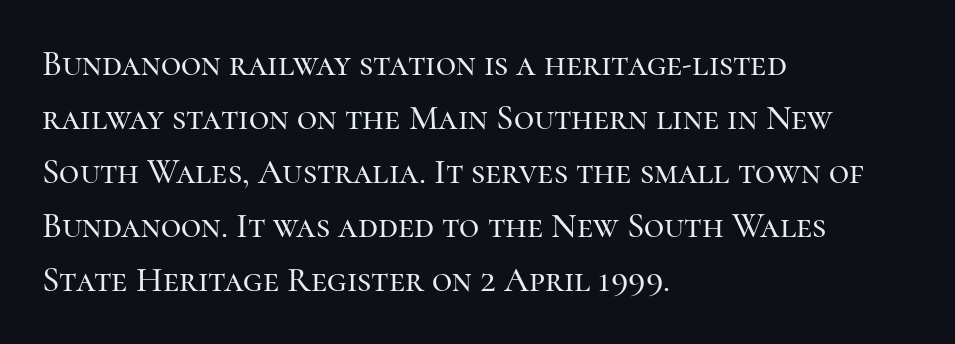
The horizontal fit of the characters is conventional and even. Has an underline been added? It has not. The rendering shows small feet on the letterforms — a serif design. Tall strokes in this sample are plumb rather than angled. Proportional: the letters do not fall into vertical columns. Students, observe: this is what conventionally led text looks like.
